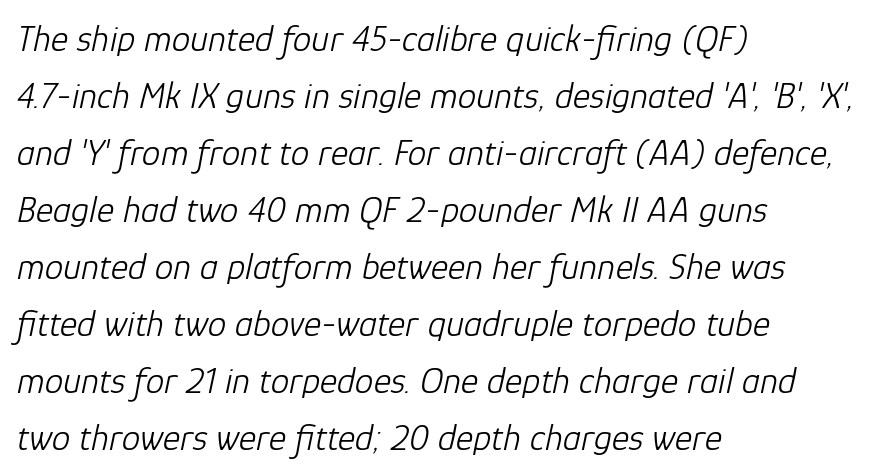
Horizontal bands of white between lines are of average thickness. Glance below the letters and you will spot only blank space. Slant detected: the letters are inclined. Compared with a centered layout, this one pins lines to the left instead.
